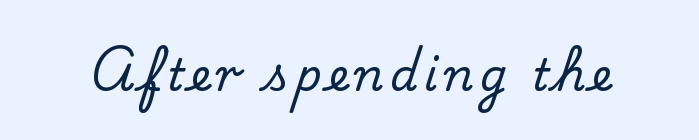
The image shows 44 px serif type; set not underlined; medium stroke contrast and a small x-height.
